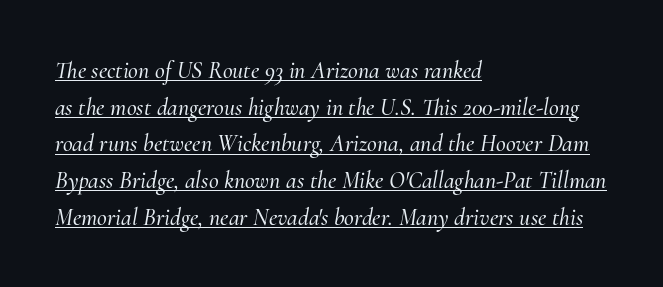
Is the block centered? No — it sits flush against the left margin. Horizontal bands of white between lines are of average thickness. Notice how the stems are inclined rather than vertical — that's the hallmark of italics. These lines keep a tight, regular rhythm from letter to letter.
